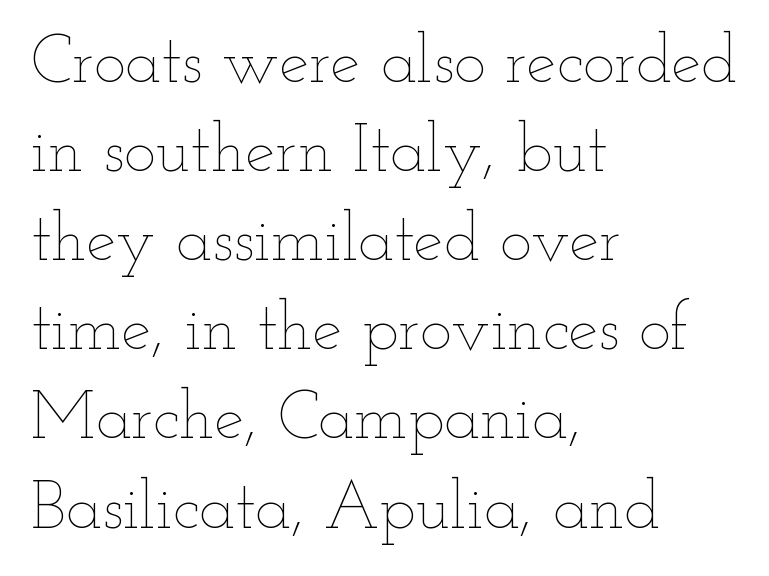
{"italic": "no", "bold": "no", "weight": "thin", "width": "wide", "stroke_contrast": "low", "x_height": "small", "monospaced": "no", "underline": "no", "align": "left", "line_spacing": "normal", "line_spacing_ratio": 1.33, "letter_spacing": "normal", "letter_spacing_em": 0.0, "glyph_px": 67}
